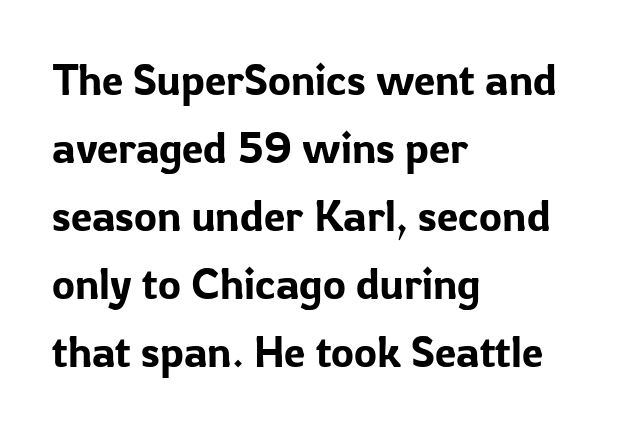
{"serif": "no", "italic": "no", "width": "normal", "stroke_contrast": "low", "x_height": "medium", "monospaced": "no", "underline": "no", "align": "left", "line_spacing": "normal", "line_spacing_ratio": 1.58, "letter_spacing": "normal", "letter_spacing_em": 0.0, "glyph_px": 43}
